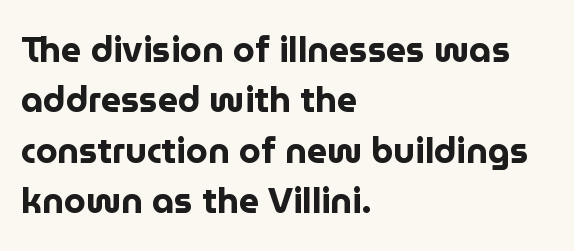
The image shows 35 px bold sans-serif type, upright; set left-aligned, normal line spacing (1.44x), normal letter spacing, not underlined; low stroke contrast and a medium x-height.
